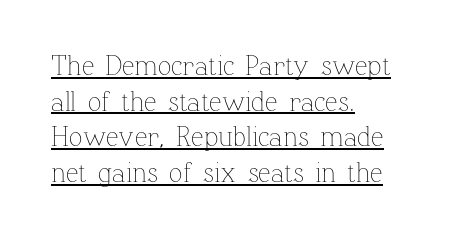
{"italic": "no", "bold": "no", "weight": "thin", "width": "normal", "stroke_contrast": "low", "x_height": "medium", "monospaced": "no", "underline": "yes", "align": "left", "line_spacing": "normal", "line_spacing_ratio": 1.27, "letter_spacing": "normal", "letter_spacing_em": 0.0, "glyph_px": 28}
